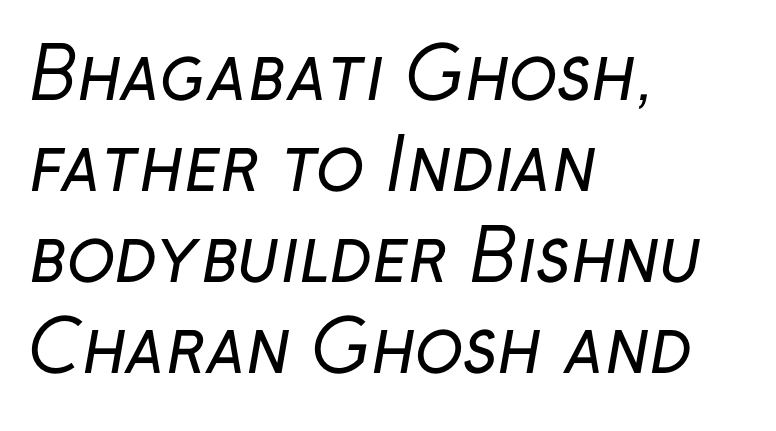
Q: Is the text bold? A: No.
Q: Is the typeface a serif or a sans-serif typeface? A: Sans-serif.
Q: Is the text underlined? A: No.
Q: How is the paragraph aligned? A: Left-aligned.
Q: Is the spacing between letters normal or unusually wide? A: Normal.
Q: Is the spacing between lines tight, normal or loose? A: Normal.
Q: Width (condensed, normal, or wide)? A: Normal.
Q: Stroke contrast? A: Low.
Q: x-height? A: Medium.
Q: Monospaced? A: No.
